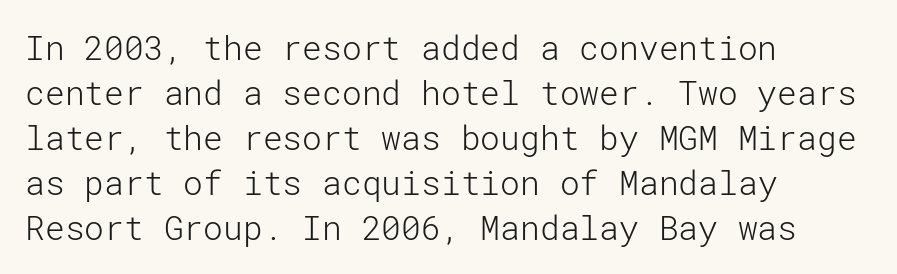
{"serif": "no", "italic": "no", "bold": "no", "weight": "light", "width": "normal", "stroke_contrast": "low", "x_height": "medium", "underline": "no", "align": "left", "line_spacing": "normal", "line_spacing_ratio": 1.36, "letter_spacing": "normal", "letter_spacing_em": 0.0, "glyph_px": 33}
